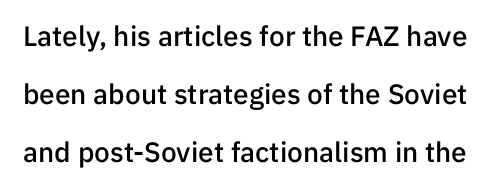
The image shows 28 px semibold sans-serif type, upright; set loose line spacing (2.07x), normal letter spacing, not underlined; low stroke contrast and a medium x-height.
